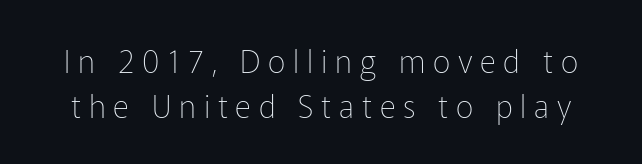
Serif or sans? Sans — the stroke terminals are bare. You could not count columns in this text — the font is proportionally spaced. Each stroke keeps to a modest, everyday thickness or less. Designer's note — italics off, roman on.
